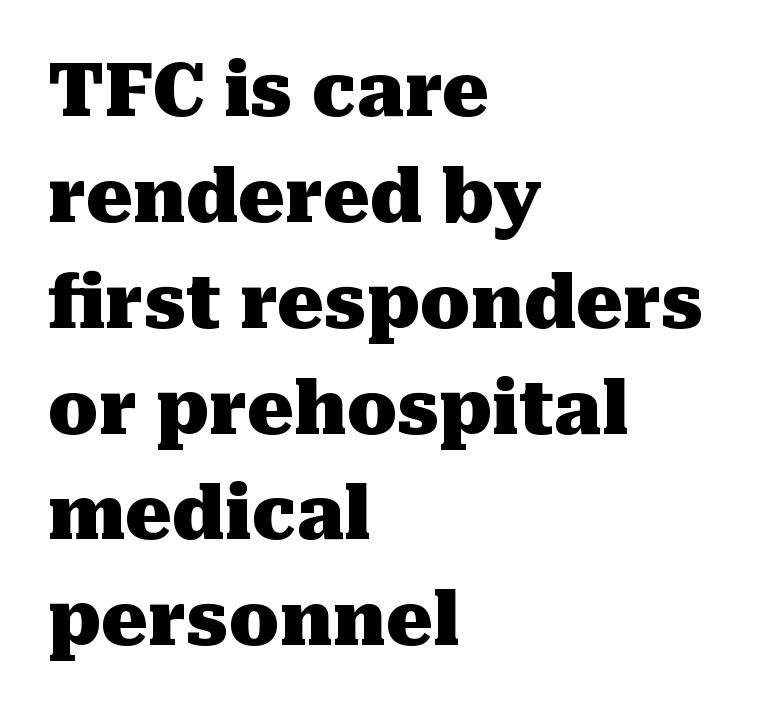
This sample keeps an unexceptional amount of space between lines. One-word summary of the alignment: left. The strip under each line holds only bare page. Look at the tracking — it's just the regular setting, nothing added. The lettering holds an erect, upright posture throughout.
